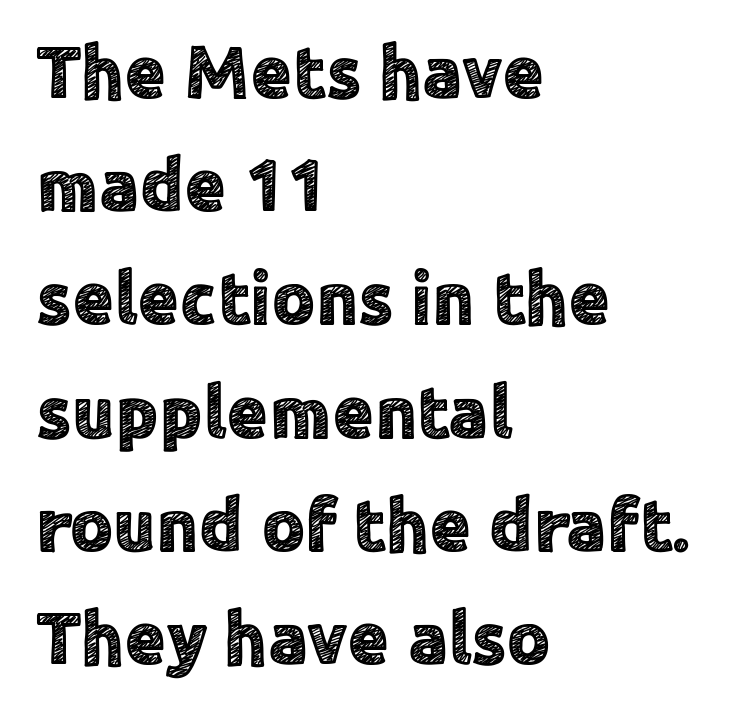
The image shows 75 px sans-serif type, upright; set left-aligned, normal line spacing (1.51x), normal letter spacing, not underlined; a medium x-height.
